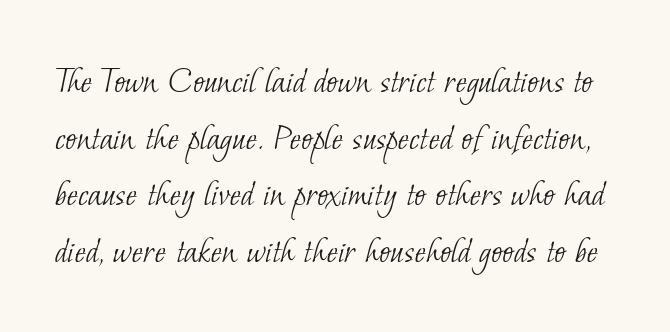
Q: Is the text bold? A: No.
Q: Is the typeface a serif or a sans-serif typeface? A: Serif.
Q: Is the text underlined? A: No.
Q: Is the spacing between letters normal or unusually wide? A: Normal.
Q: Is the spacing between lines tight, normal or loose? A: Normal.
Q: Width (condensed, normal, or wide)? A: Normal.
Q: Stroke contrast? A: Low.
Q: x-height? A: Small.
Q: Monospaced? A: No.
